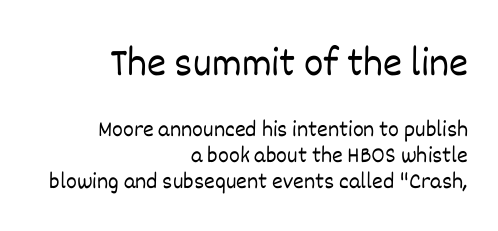
Q: Is the text bold? A: No.
Q: Is the text italic (slanted)? A: No, it is upright.
Q: Is the text underlined? A: No.
Q: How is the paragraph aligned? A: Right-aligned.
Q: Is the spacing between letters normal or unusually wide? A: Normal.
Q: Is the spacing between lines tight, normal or loose? A: Tight.
Q: Which block of text is set in a larger size, the first (top) or the second (bottom)? A: The first (top) one.
Q: Width (condensed, normal, or wide)? A: Normal.
Q: Stroke contrast? A: Low.
Q: x-height? A: Large.
Q: Monospaced? A: No.
